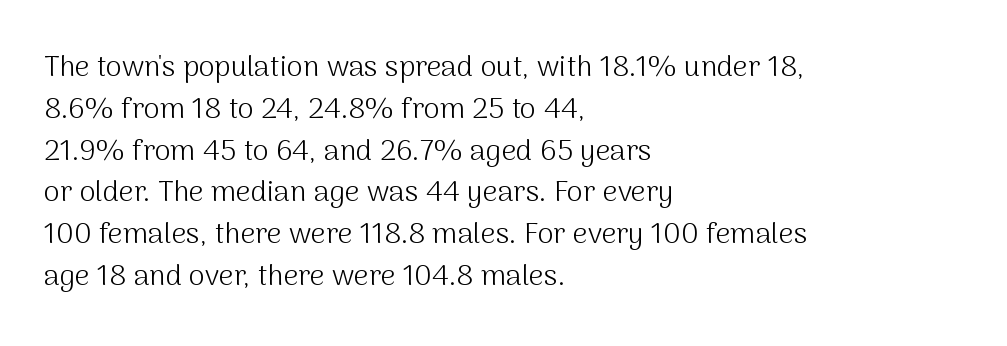
Q: Is the text bold? A: No.
Q: Is the text italic (slanted)? A: No, it is upright.
Q: Is the typeface a serif or a sans-serif typeface? A: Sans-serif.
Q: Is the text underlined? A: No.
Q: How is the paragraph aligned? A: Left-aligned.
Q: Is the spacing between letters normal or unusually wide? A: Normal.
Q: Is the spacing between lines tight, normal or loose? A: Normal.
Q: Width (condensed, normal, or wide)? A: Normal.
Q: Stroke contrast? A: Medium.
Q: x-height? A: Medium.
Q: Monospaced? A: No.
